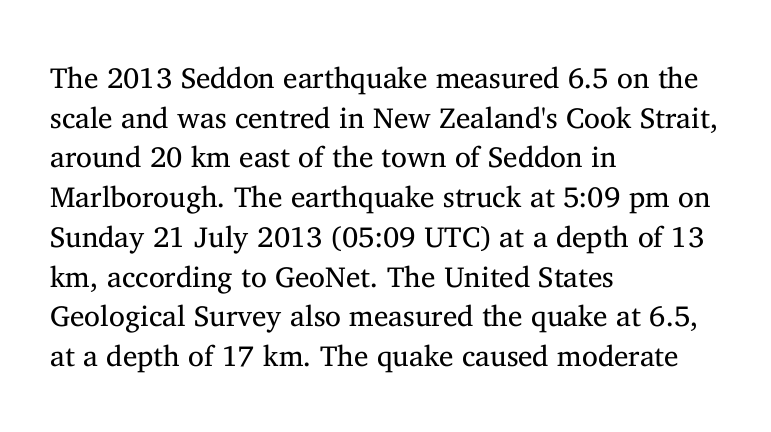
Q: Is the text bold? A: No.
Q: Is the text italic (slanted)? A: No, it is upright.
Q: Is the typeface a serif or a sans-serif typeface? A: Serif.
Q: Is the text underlined? A: No.
Q: How is the paragraph aligned? A: Left-aligned.
Q: Is the spacing between letters normal or unusually wide? A: Normal.
Q: Is the spacing between lines tight, normal or loose? A: Normal.
Q: Width (condensed, normal, or wide)? A: Normal.
Q: Stroke contrast? A: Medium.
Q: x-height? A: Medium.
Q: Monospaced? A: No.
